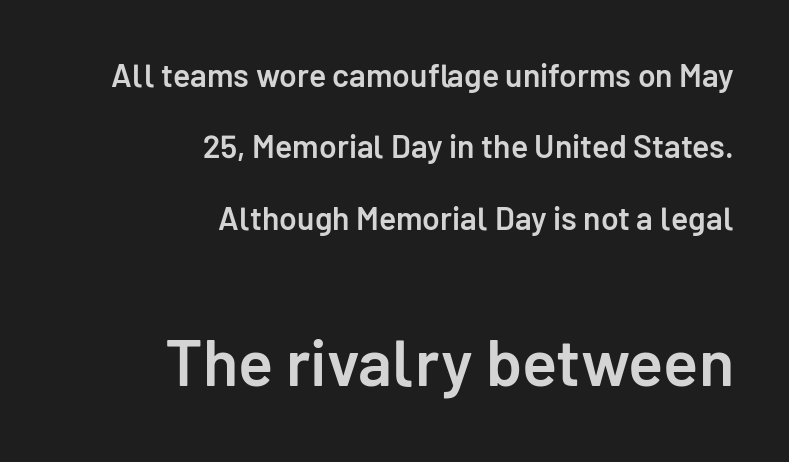
{"serif": "no", "italic": "no", "bold": "semi", "weight": "semibold", "width": "normal", "stroke_contrast": "low", "x_height": "medium", "monospaced": "no", "underline": "no", "align": "right", "line_spacing": "loose", "line_spacing_ratio": 2.23, "letter_spacing": "normal", "letter_spacing_em": 0.0, "larger_block": "second", "size_ratio": 2.03, "glyph_px": 65}
